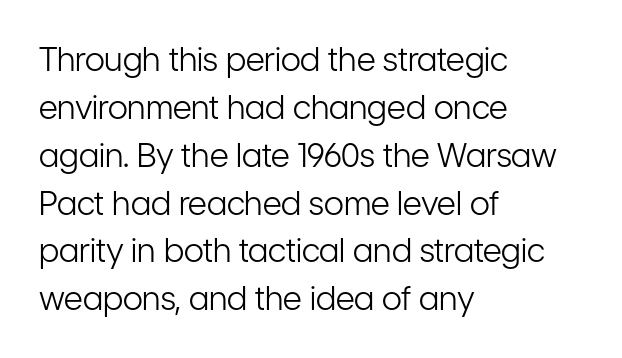
{"serif": "no", "italic": "no", "bold": "no", "weight": "light", "width": "condensed", "stroke_contrast": "low", "x_height": "medium", "monospaced": "no", "underline": "no", "align": "left", "line_spacing": "normal", "line_spacing_ratio": 1.45, "letter_spacing": "normal", "letter_spacing_em": 0.0, "glyph_px": 33}
